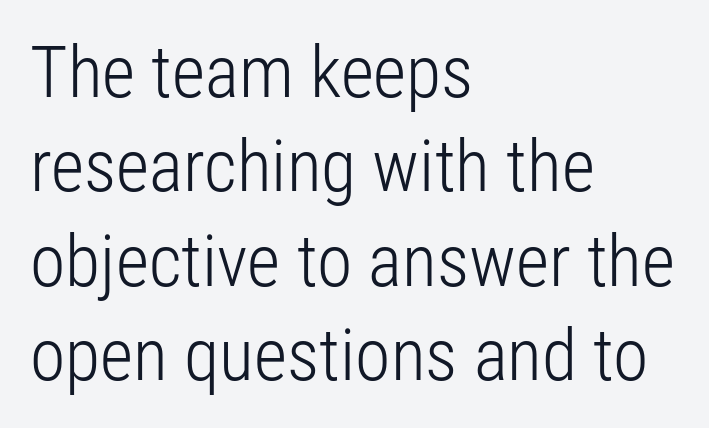
Glance below the letters and you will spot only blank space. Tall strokes in this sample are plumb rather than angled. Does extra space separate the letters? No, they use regular spacing. The designer left line spacing at the default. The glyphs in this specimen are sans serif.
